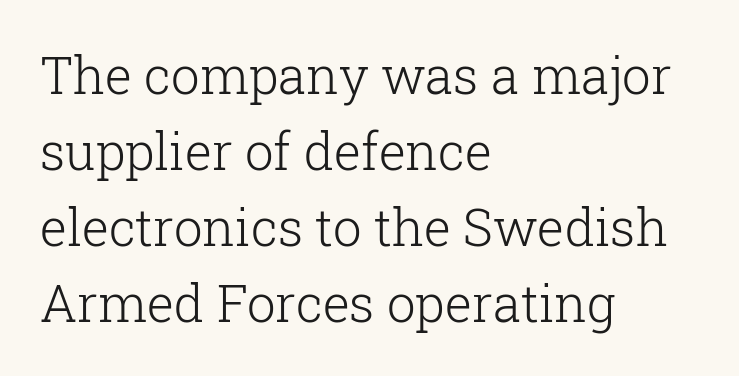
The image shows 51 px light serif type, upright; set left-aligned, normal line spacing (1.49x), normal letter spacing, not underlined; low stroke contrast and a medium x-height.
